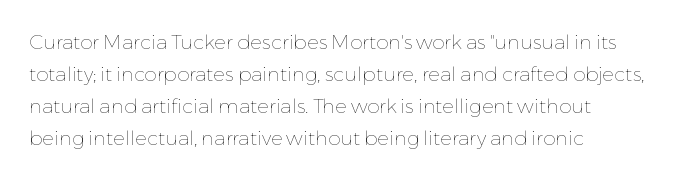
Q: Is the text bold? A: No.
Q: Is the text italic (slanted)? A: No, it is upright.
Q: Is the text underlined? A: No.
Q: How is the paragraph aligned? A: Left-aligned.
Q: Is the spacing between letters normal or unusually wide? A: Normal.
Q: Is the spacing between lines tight, normal or loose? A: Normal.
